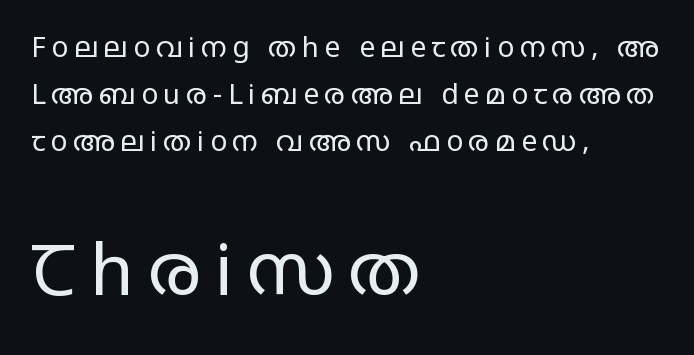
Q: Is the text bold? A: No.
Q: Is the text italic (slanted)? A: No, it is upright.
Q: Is the typeface a serif or a sans-serif typeface? A: Sans-serif.
Q: Is the text underlined? A: No.
Q: How is the paragraph aligned? A: Left-aligned.
Q: Is the spacing between letters normal or unusually wide? A: Unusually wide.
Q: Is the spacing between lines tight, normal or loose? A: Normal.
Q: Which block of text is set in a larger size, the first (top) or the second (bottom)? A: The second (bottom) one.
Q: Width (condensed, normal, or wide)? A: Wide.
Q: Stroke contrast? A: Low.
Q: x-height? A: Large.
Q: Monospaced? A: No.
